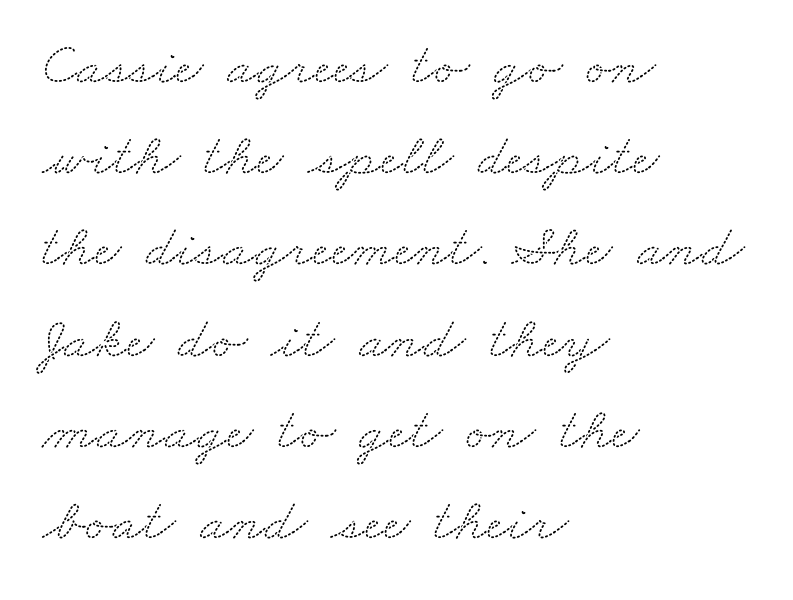
Q: Is the typeface a serif or a sans-serif typeface? A: Serif.
Q: Is the text underlined? A: No.
Q: How is the paragraph aligned? A: Left-aligned.
Q: Is the spacing between letters normal or unusually wide? A: Normal.
Q: Is the spacing between lines tight, normal or loose? A: Normal.
Q: Width (condensed, normal, or wide)? A: Wide.
Q: Stroke contrast? A: Medium.
Q: x-height? A: Small.
Q: Monospaced? A: No.
